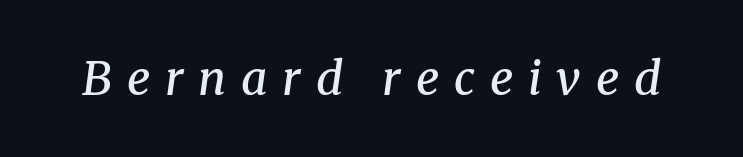
Emphasis-style slanted type is in use. This is the in-between weight designers call semibold or demi. The rendering uses natural spacing where letterforms have individual widths. The face used here is rendered with a markedly widened letterfit. Small tapered or slab feet sit at the stroke ends, so this counts as serif.
